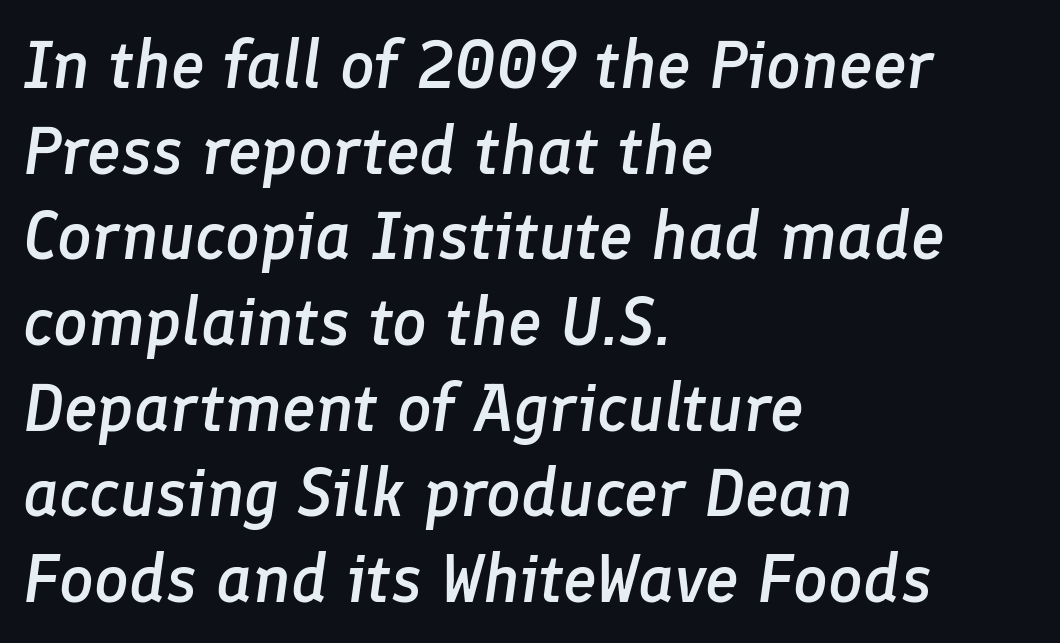
The image shows 68 px semibold type, italic (leaning right); set left-aligned, normal line spacing (1.26x), normal letter spacing, not underlined; low stroke contrast and a medium x-height.
